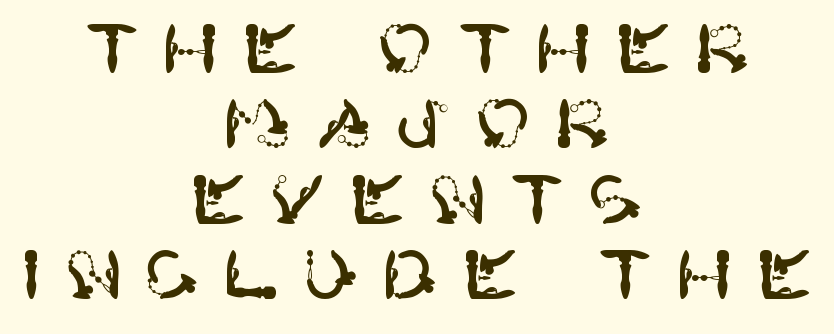
{"serif": "no", "italic": "no", "width": "normal", "stroke_contrast": "high", "x_height": "large", "underline": "no", "align": "center", "line_spacing": "tight", "line_spacing_ratio": 1.11, "letter_spacing": "wide", "letter_spacing_em": 0.33, "glyph_px": 68}
